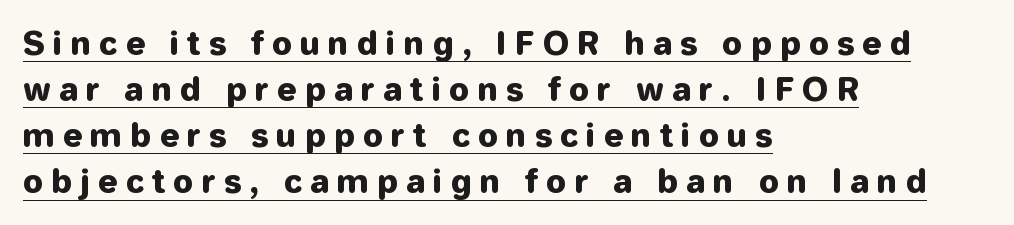
The image shows 32 px sans-serif type, upright; set left-aligned, normal line spacing (1.44x), unusually wide letter spacing (+0.27 em), underlined; low stroke contrast and a medium x-height.
